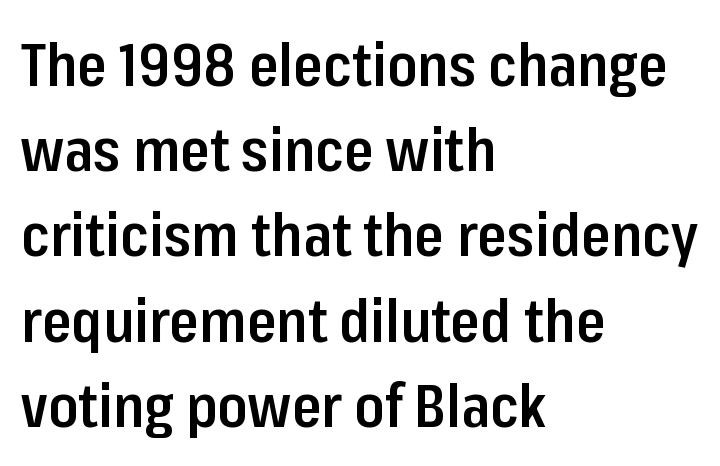
The image shows 60 px semibold, condensed sans-serif type, upright; set left-aligned, normal line spacing (1.42x), normal letter spacing, not underlined; low stroke contrast and a medium x-height.
